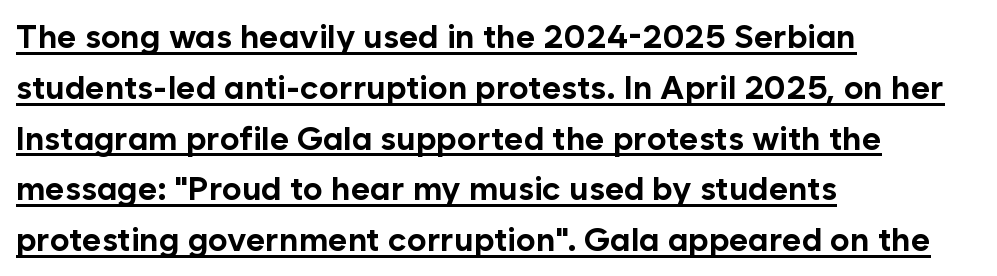
The image shows 33 px bold sans-serif type, upright; set left-aligned, normal line spacing (1.54x), normal letter spacing, underlined; low stroke contrast and a medium x-height.
